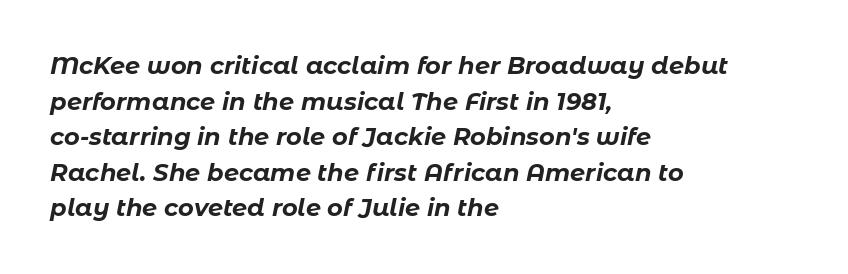
Set as a true bold cut, around the 700 mark. Slant detected: the letters are inclined. This sample uses plain, unmodified letter spacing. Leading matches the norm, producing a regular column.
